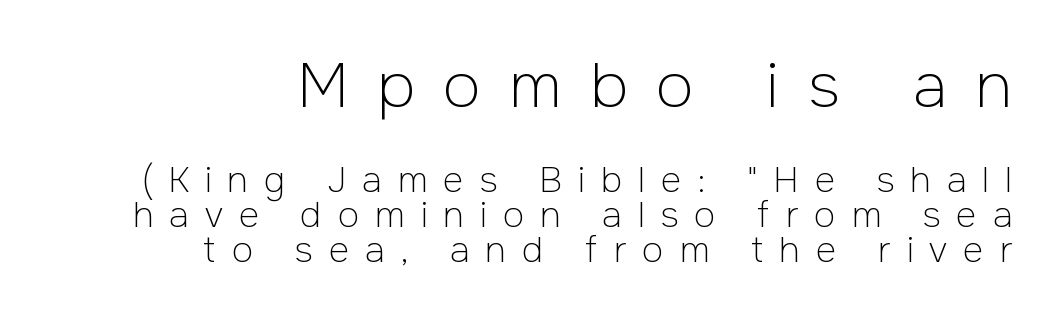
{"serif": "no", "italic": "no", "bold": "no", "weight": "light", "width": "normal", "stroke_contrast": "low", "x_height": "medium", "monospaced": "no", "underline": "no", "align": "right", "line_spacing": "tight", "line_spacing_ratio": 1.0, "letter_spacing": "wide", "letter_spacing_em": 0.46, "larger_block": "first", "size_ratio": 1.77, "glyph_px": 62}
